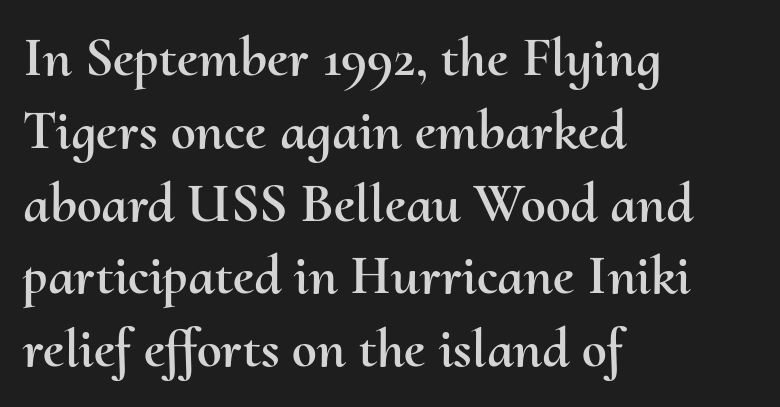
The passage shown is typed in a proportional face where columns would drift. The gaps between neighbouring characters are ordinary and unremarkable. These lines are set flush left with a ragged right edge. The space directly below the letters is spotless.
